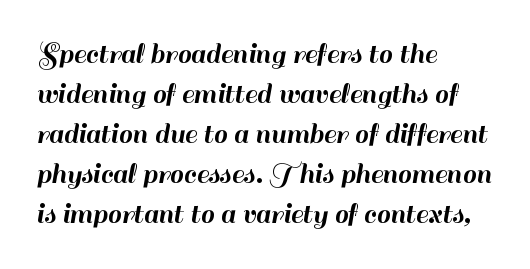
Here the designer chose a conventional face with non-uniform glyph widths. This sample uses a sans-serif face. The passage shown is not underscored anywhere. Summary of vertical rhythm: regular, with standard interline spacing.
